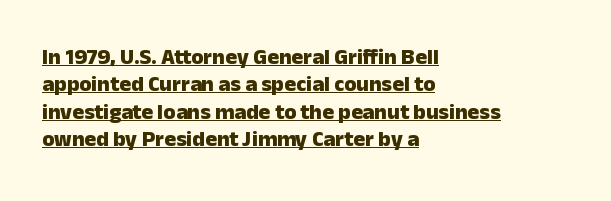
{"italic": "no", "bold": "yes", "underline": "yes", "align": "left", "line_spacing": "normal", "line_spacing_ratio": 1.25, "letter_spacing": "normal", "letter_spacing_em": 0.0, "glyph_px": 22}
